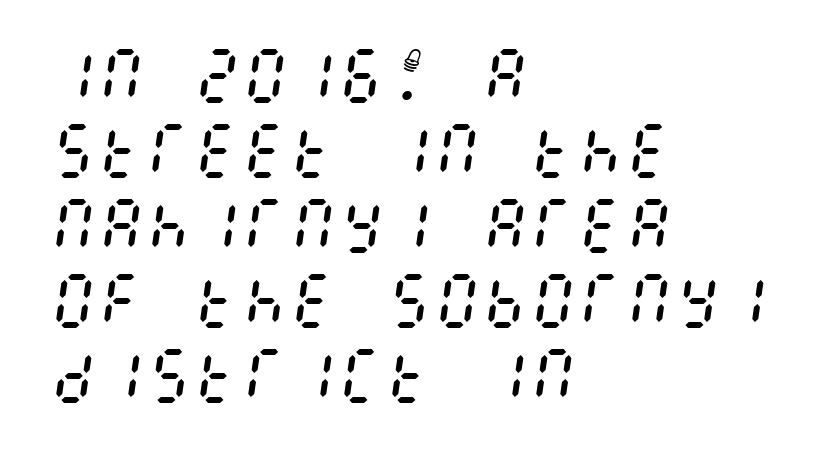
Q: Is the text bold? A: No.
Q: Is the text italic (slanted)? A: Yes, it leans right by about 8 degrees.
Q: Is the text underlined? A: No.
Q: How is the paragraph aligned? A: Left-aligned.
Q: Is the spacing between letters normal or unusually wide? A: Normal.
Q: Is the spacing between lines tight, normal or loose? A: Normal.
Q: Width (condensed, normal, or wide)? A: Condensed.
Q: Stroke contrast? A: Medium.
Q: x-height? A: Large.
